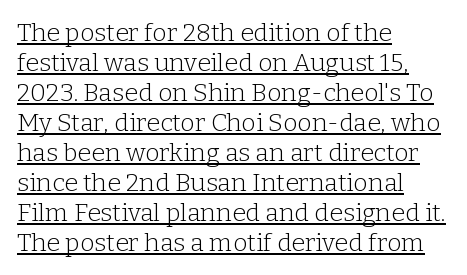
Do the letters lean? They stand straight. No letter is thick-stroked: the sample isn't bold. Leftover space on each line is placed entirely after the last word. The gaps between neighbouring characters are ordinary and unremarkable.
